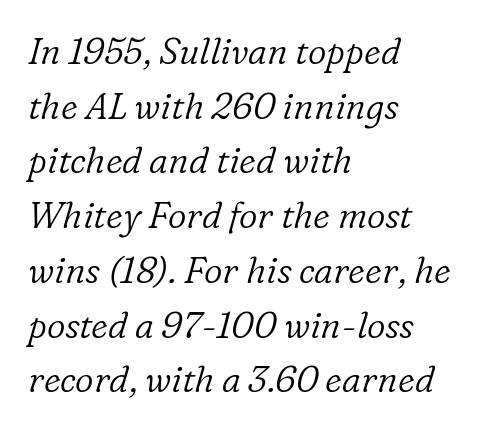
The gaps between neighbouring characters are ordinary and unremarkable. Style check: oblique. The letters look calm and open, with moderate or lighter stems. A typesetter would call this leading conventional body-copy spacing.
